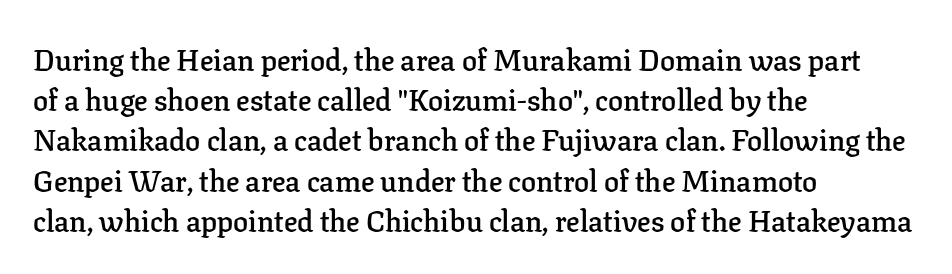
Italic: no, the glyphs are upright roman. Looks like regular typesetting: each glyph gets only the width it needs. The gaps between neighbouring characters are ordinary and unremarkable. Line starts are locked; line ends wander. The text was rendered using a seriffed face with decorative stroke endings. Whoever set this chose a conventional vertical rhythm.
